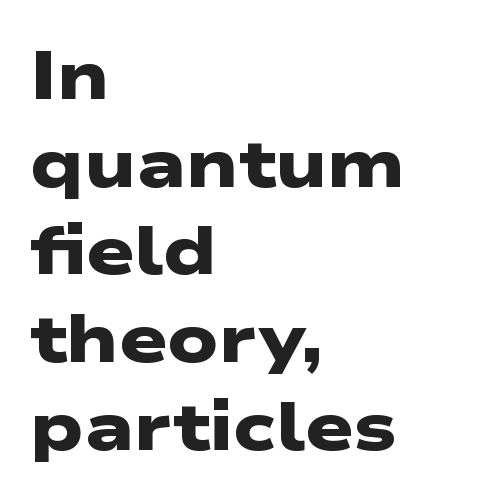
Q: Is the text bold? A: Yes.
Q: Is the typeface a serif or a sans-serif typeface? A: Sans-serif.
Q: Is the text underlined? A: No.
Q: How is the paragraph aligned? A: Left-aligned.
Q: Is the spacing between letters normal or unusually wide? A: Normal.
Q: Is the spacing between lines tight, normal or loose? A: Normal.
Q: Width (condensed, normal, or wide)? A: Wide.
Q: Stroke contrast? A: Low.
Q: x-height? A: Medium.
Q: Monospaced? A: No.
